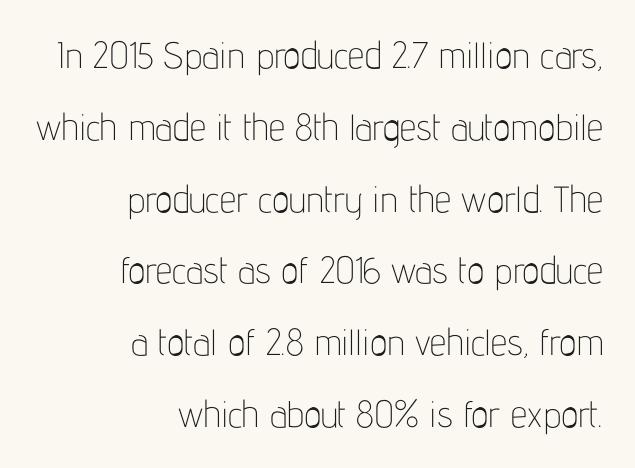
{"serif": "no", "italic": "no", "bold": "no", "weight": "thin", "width": "condensed", "stroke_contrast": "low", "x_height": "medium", "monospaced": "no", "underline": "no", "align": "right", "line_spacing": "loose", "line_spacing_ratio": 1.94, "letter_spacing": "normal", "letter_spacing_em": 0.0, "glyph_px": 37}
